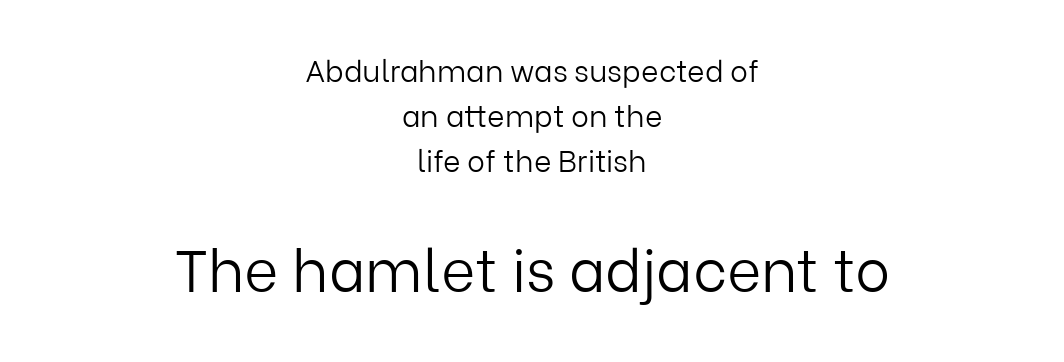
Q: Is the text bold? A: No.
Q: Is the text italic (slanted)? A: No, it is upright.
Q: Is the typeface a serif or a sans-serif typeface? A: Sans-serif.
Q: Is the text underlined? A: No.
Q: How is the paragraph aligned? A: Centered.
Q: Is the spacing between letters normal or unusually wide? A: Normal.
Q: Is the spacing between lines tight, normal or loose? A: Normal.
Q: Which block of text is set in a larger size, the first (top) or the second (bottom)? A: The second (bottom) one.
Q: Width (condensed, normal, or wide)? A: Normal.
Q: Stroke contrast? A: Low.
Q: x-height? A: Medium.
Q: Monospaced? A: No.
